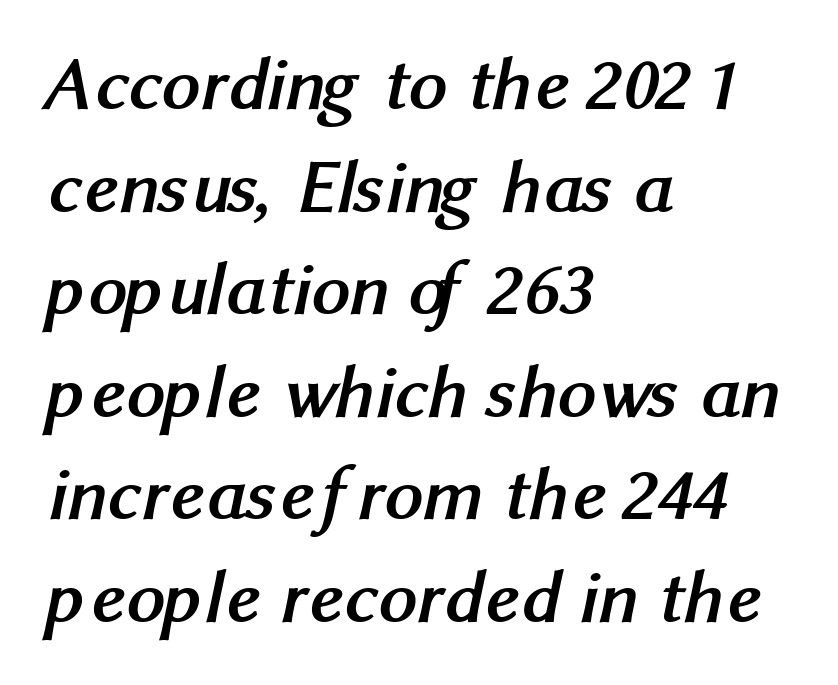
Varying glyph widths throughout — classic text-font behaviour. You could call the tracking neutral — neither tight nor loose. Examine the stroke ends and you'll find no serifs. Rule under the text: the space is simply empty. Regular leading. Short and long lines alike share a common starting point at left.
